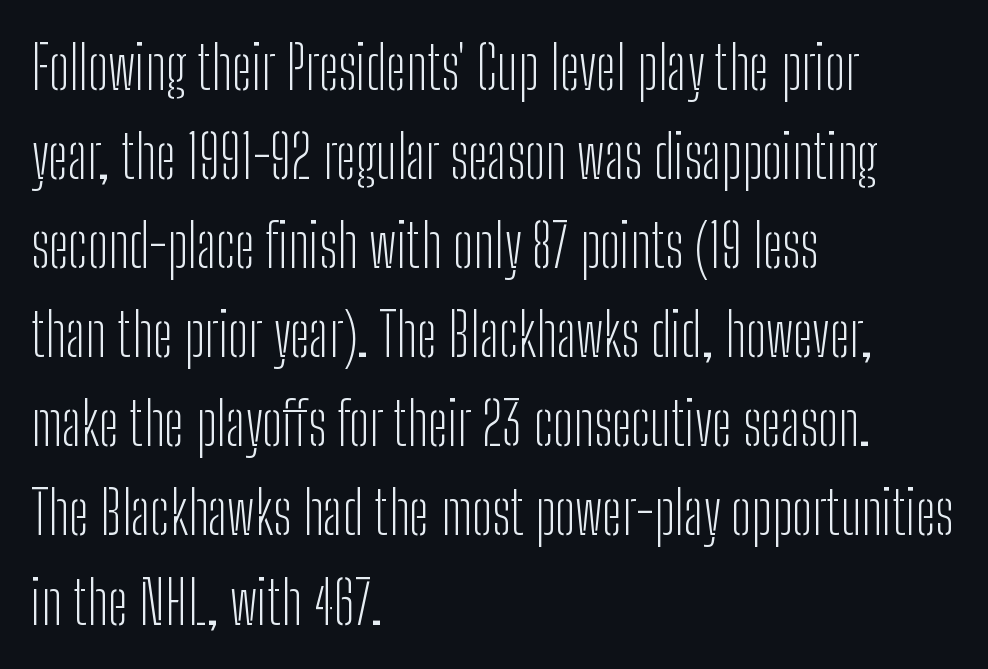
{"serif": "no", "italic": "no", "bold": "no", "weight": "light", "width": "condensed", "stroke_contrast": "low", "x_height": "medium", "monospaced": "no", "underline": "no", "align": "left", "line_spacing": "normal", "line_spacing_ratio": 1.51, "letter_spacing": "normal", "letter_spacing_em": 0.0, "glyph_px": 59}
